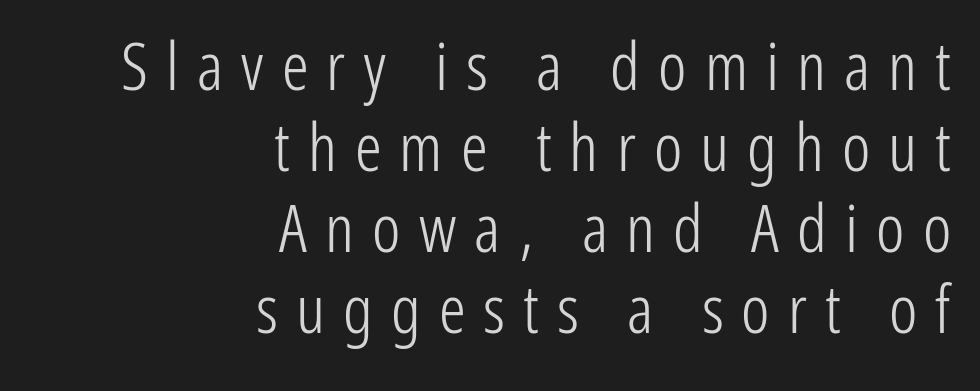
The image shows 67 px light, condensed sans-serif type, upright; set right-aligned, line spacing 1.21x, unusually wide letter spacing (+0.27 em), not underlined; low stroke contrast and a medium x-height.
